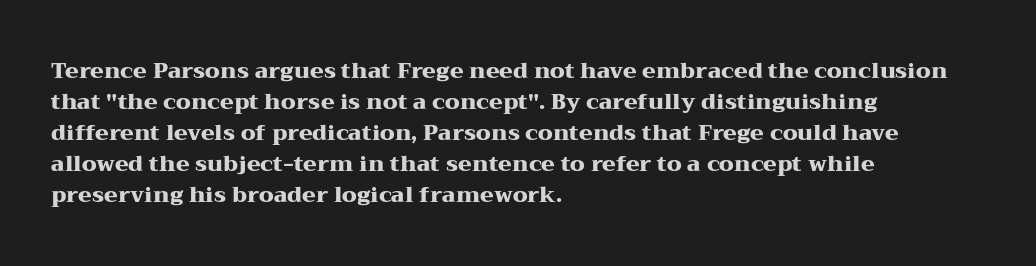
Ordinary non-slanted type is in use. The space between consecutive lines is moderate. The strokes are fattened all the way to bold. No extra tracking has been applied to these lines. Quick note: underline off. The typesetter chose a ragged-right arrangement here.
